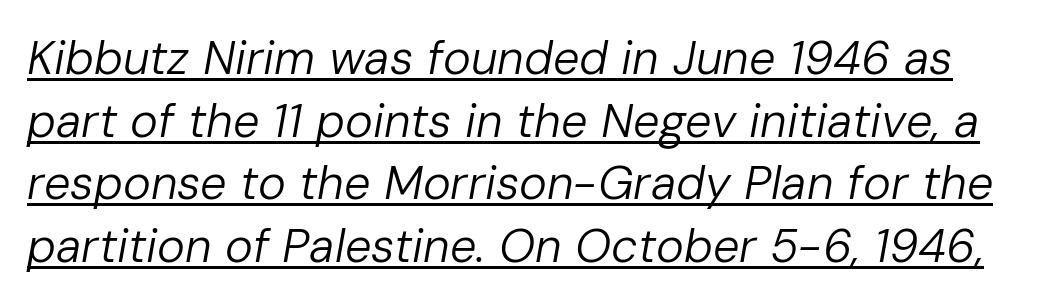
The image shows 47 px regular-weight type, italic (leaning right); set normal line spacing (1.33x), normal letter spacing, underlined; low stroke contrast and a medium x-height.
